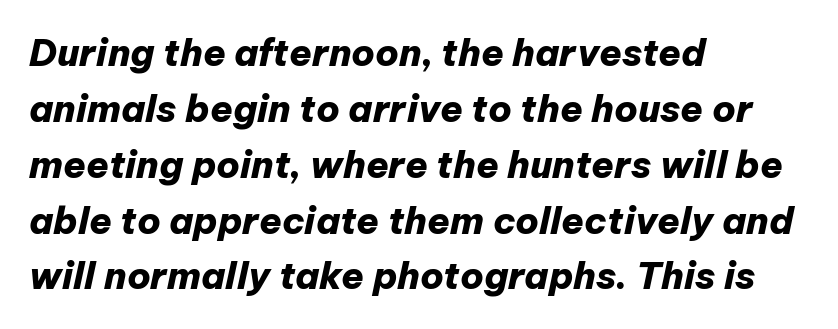
Q: Is the text bold? A: Yes.
Q: Is the text italic (slanted)? A: Yes, it leans right by about 12 degrees.
Q: Is the text underlined? A: No.
Q: How is the paragraph aligned? A: Left-aligned.
Q: Is the spacing between letters normal or unusually wide? A: Normal.
Q: Is the spacing between lines tight, normal or loose? A: Normal.
Q: Width (condensed, normal, or wide)? A: Normal.
Q: Stroke contrast? A: Low.
Q: x-height? A: Medium.
Q: Monospaced? A: No.
